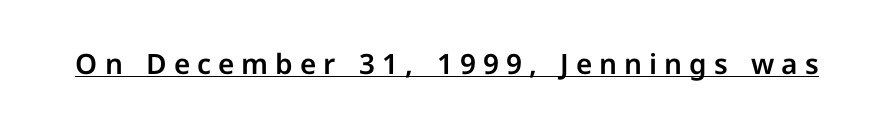
The image shows 28 px sans-serif type, upright; set unusually wide letter spacing (+0.25 em), underlined; low stroke contrast and a medium x-height.
